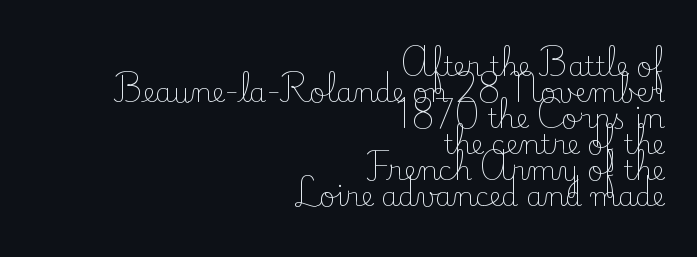
The image shows 27 px text type, upright; set right-aligned, tight line spacing (0.96x), normal letter spacing, not underlined.
